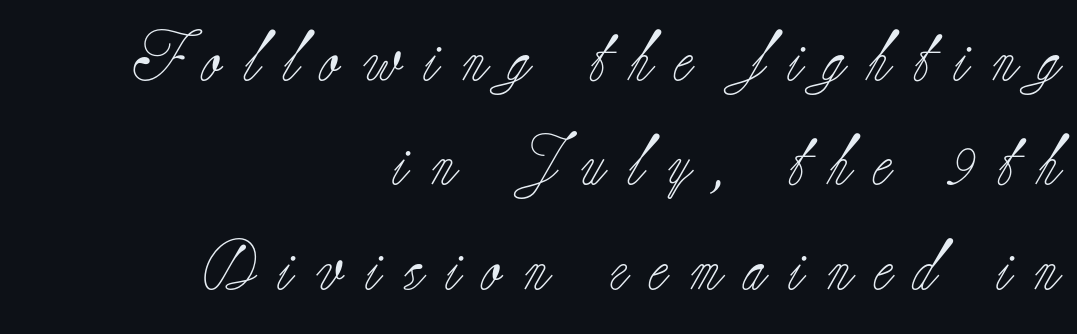
Vertical stems look standard width or narrower in stroke. Here the designer chose a conventional face with non-uniform glyph widths. Does extra space separate the letters? Yes, quite a lot of it.
